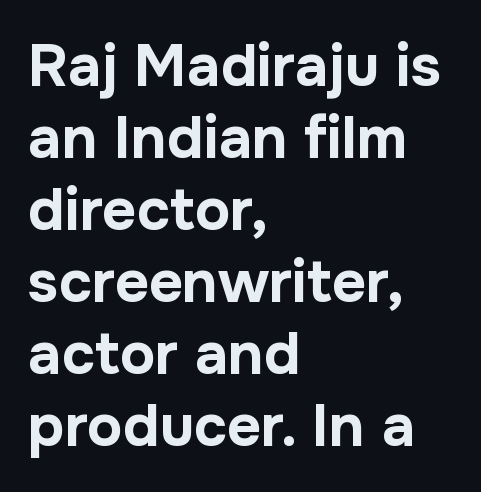
{"serif": "no", "italic": "no", "bold": "yes", "weight": "bold", "width": "normal", "stroke_contrast": "low", "x_height": "medium", "monospaced": "no", "underline": "no", "align": "left", "line_spacing_ratio": 1.22, "letter_spacing": "normal", "letter_spacing_em": 0.0, "glyph_px": 59}
